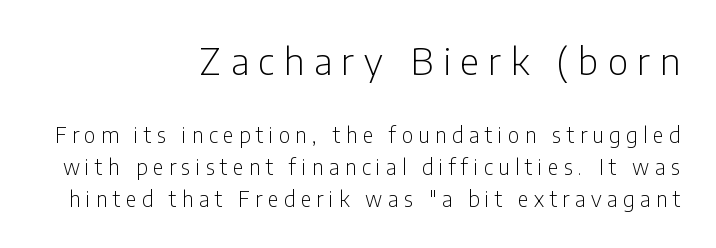
The characters display no serif detailing; their extremities are plain. Which chunk is bigger? The first one — the top block dwarfs the bottom. Is this a fixed-width face? No — the glyphs have proportional, varying widths. The line-height multiplier appears to be the usual default. These lines are set flush right with a ragged left edge.
